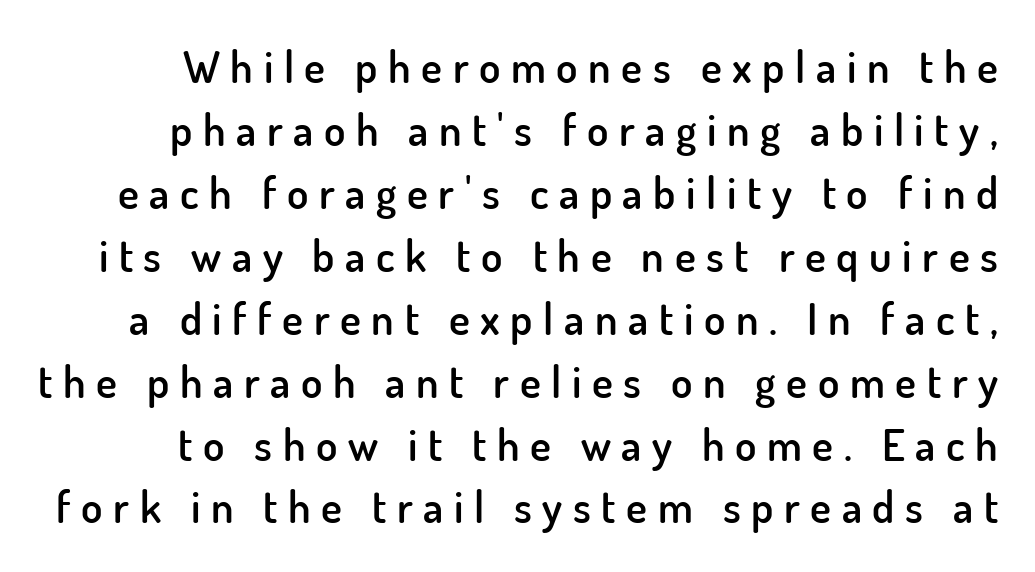
Weight check: semibold — heavier than regular, not quite bold. Look at the tracking — it's clearly loosened, letters drifting apart. Looks like regular typesetting: each glyph gets only the width it needs. Every stem runs plumb, perpendicular to the baseline. Summary of vertical rhythm: regular, with standard interline spacing.
